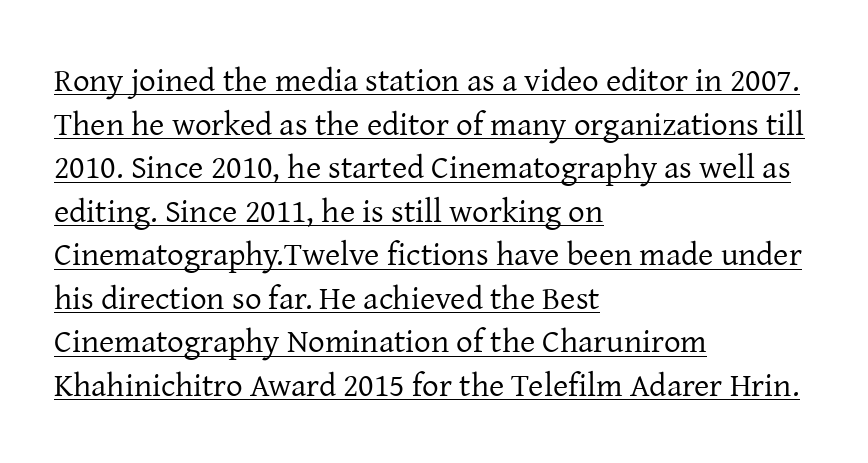
Nothing unusual about the tracking: characters are spaced as the font intends. These lines are rendered in a variable-pitch font. Every stem runs plumb, perpendicular to the baseline. The letters carry serifs — small finishing strokes at the ends of their stems. Layout note: lines flush left.
